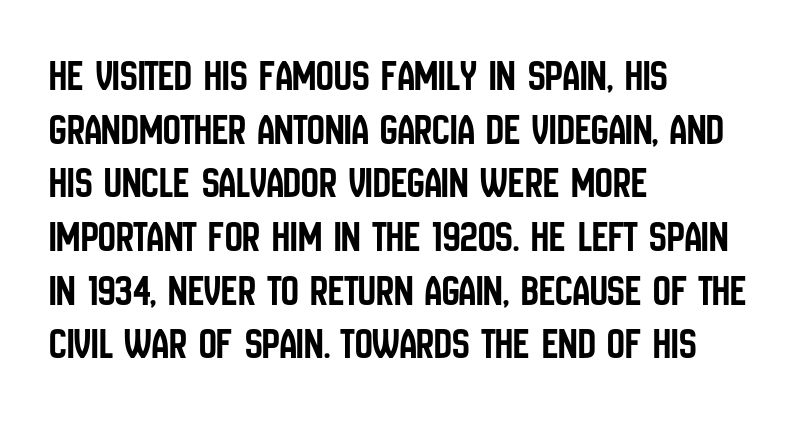
{"serif": "no", "italic": "no", "width": "condensed", "stroke_contrast": "low", "x_height": "large", "monospaced": "no", "underline": "no", "align": "left", "line_spacing_ratio": 1.22, "letter_spacing": "normal", "letter_spacing_em": 0.0, "glyph_px": 44}
